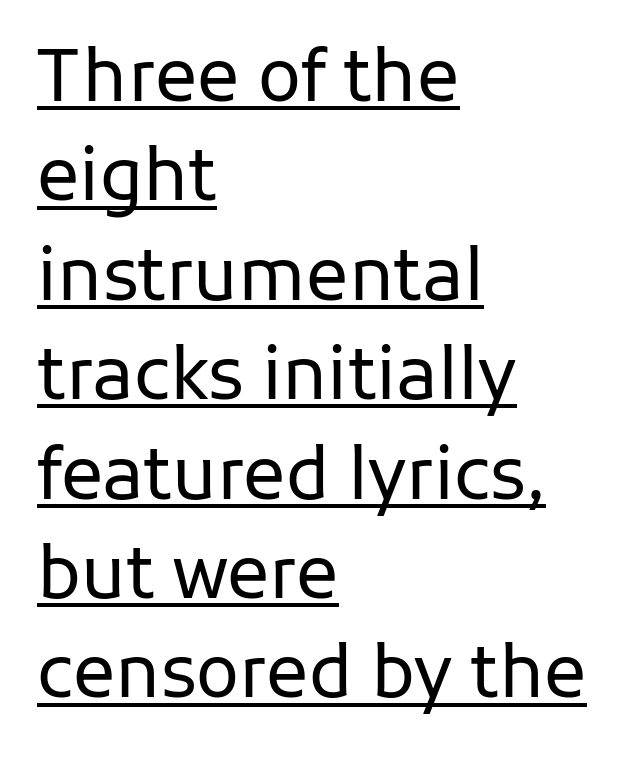
The image shows 71 px regular-weight sans-serif type, upright; set left-aligned, normal line spacing (1.4x), normal letter spacing, underlined; low stroke contrast and a medium x-height.
